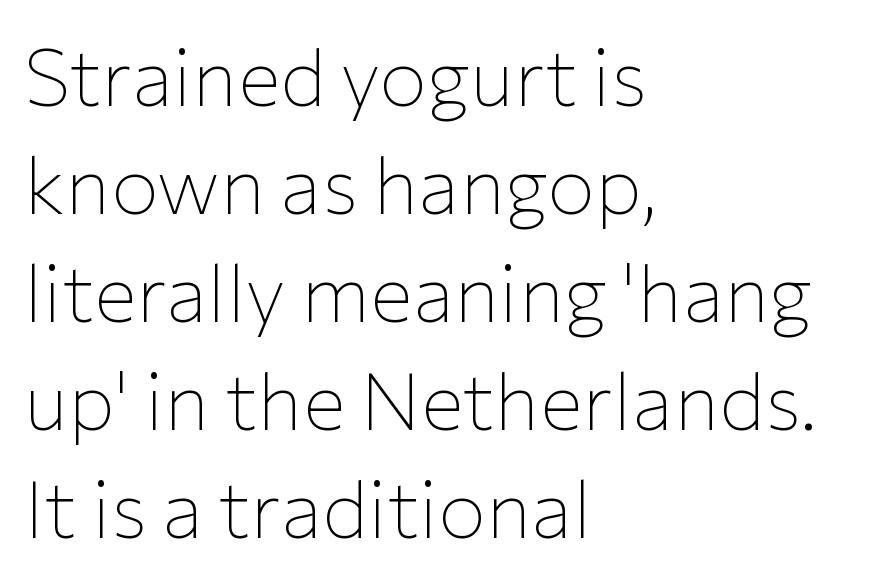
Q: Is the text bold? A: No.
Q: Is the text italic (slanted)? A: No, it is upright.
Q: Is the typeface a serif or a sans-serif typeface? A: Sans-serif.
Q: Is the text underlined? A: No.
Q: How is the paragraph aligned? A: Left-aligned.
Q: Is the spacing between letters normal or unusually wide? A: Normal.
Q: Is the spacing between lines tight, normal or loose? A: Normal.
Q: Width (condensed, normal, or wide)? A: Normal.
Q: Stroke contrast? A: Low.
Q: x-height? A: Medium.
Q: Monospaced? A: No.
